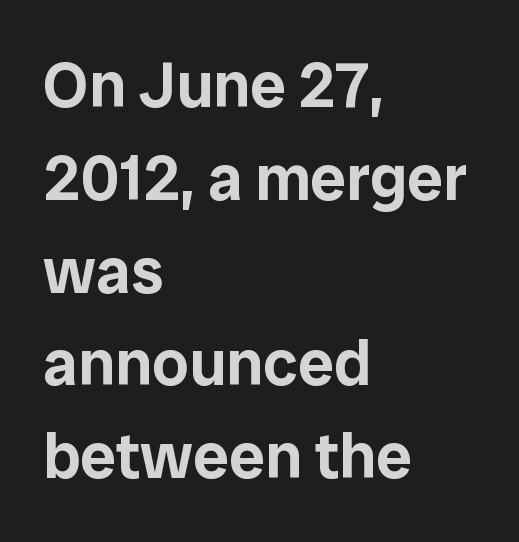
{"serif": "no", "italic": "no", "width": "normal", "stroke_contrast": "low", "x_height": "medium", "monospaced": "no", "underline": "no", "align": "left", "line_spacing": "normal", "line_spacing_ratio": 1.45, "letter_spacing": "normal", "letter_spacing_em": 0.0, "glyph_px": 64}
